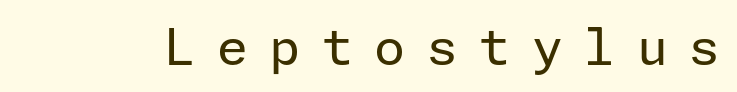
{"serif": "no", "italic": "no", "bold": "no", "weight": "regular", "width": "normal", "stroke_contrast": "low", "x_height": "medium", "underline": "no", "letter_spacing": "wide", "letter_spacing_em": 0.43, "glyph_px": 50}
